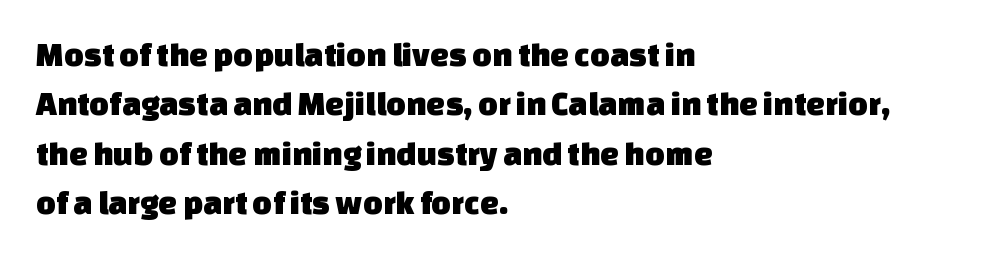
{"serif": "no", "width": "normal", "stroke_contrast": "low", "x_height": "large", "monospaced": "no", "underline": "no", "align": "left", "line_spacing": "normal", "line_spacing_ratio": 1.45, "letter_spacing": "normal", "letter_spacing_em": 0.0, "glyph_px": 34}
